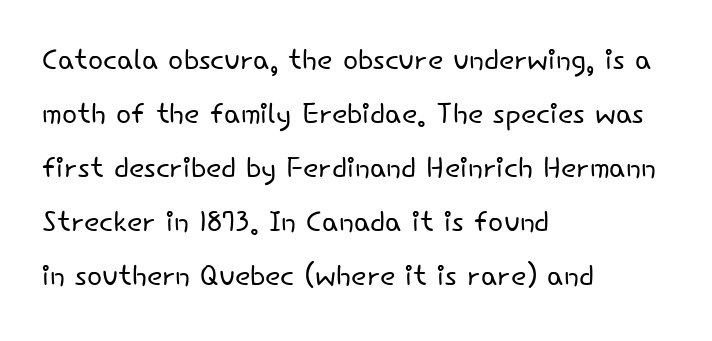
{"serif": "no", "italic": "no", "bold": "no", "weight": "light", "width": "normal", "stroke_contrast": "low", "x_height": "small", "monospaced": "no", "underline": "no", "align": "left", "line_spacing": "normal", "line_spacing_ratio": 1.35, "letter_spacing": "normal", "letter_spacing_em": 0.0, "glyph_px": 40}
